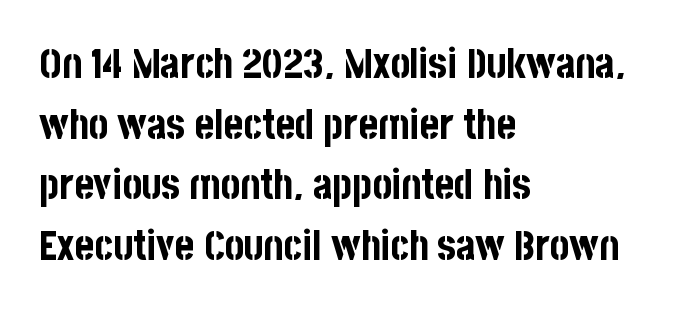
Q: Is the text bold? A: Yes.
Q: Is the text italic (slanted)? A: No, it is upright.
Q: Is the typeface a serif or a sans-serif typeface? A: Sans-serif.
Q: Is the text underlined? A: No.
Q: How is the paragraph aligned? A: Left-aligned.
Q: Is the spacing between letters normal or unusually wide? A: Normal.
Q: Is the spacing between lines tight, normal or loose? A: Normal.
Q: Width (condensed, normal, or wide)? A: Condensed.
Q: Stroke contrast? A: Low.
Q: x-height? A: Large.
Q: Monospaced? A: No.
